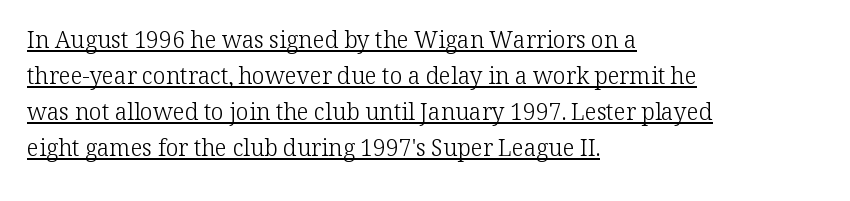
Q: Is the text bold? A: No.
Q: Is the text italic (slanted)? A: No, it is upright.
Q: Is the text underlined? A: Yes.
Q: How is the paragraph aligned? A: Left-aligned.
Q: Is the spacing between letters normal or unusually wide? A: Normal.
Q: Is the spacing between lines tight, normal or loose? A: Normal.
